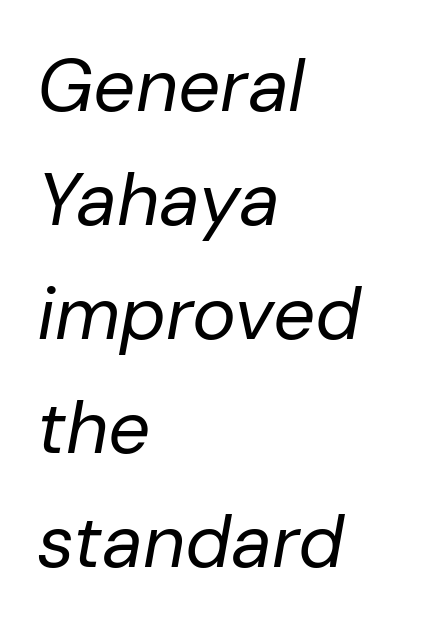
Does extra space separate the letters? No, they use regular spacing. The designer left line spacing at the default. Words float on clear page, feet unadorned. Looks like regular typesetting: each glyph gets only the width it needs. The lettering tilts uniformly, giving the passage an italic look.
